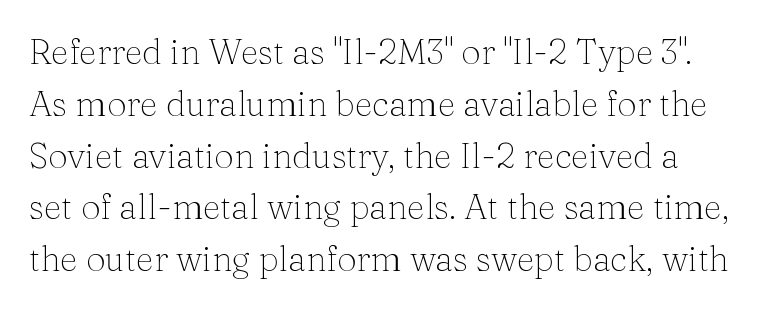
{"serif": "yes", "italic": "no", "bold": "no", "weight": "thin", "width": "normal", "stroke_contrast": "medium", "x_height": "medium", "monospaced": "no", "underline": "no", "line_spacing": "normal", "line_spacing_ratio": 1.48, "letter_spacing": "normal", "letter_spacing_em": 0.0, "glyph_px": 35}
